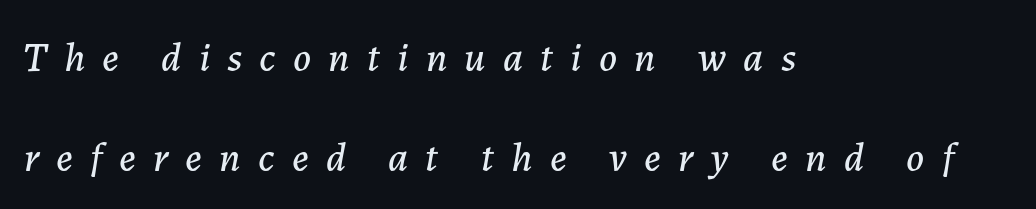
Q: Is the text italic (slanted)? A: Yes, it leans right by about 7 degrees.
Q: Is the text underlined? A: No.
Q: How is the paragraph aligned? A: Left-aligned.
Q: Is the spacing between letters normal or unusually wide? A: Unusually wide.
Q: Is the spacing between lines tight, normal or loose? A: Loose.
Q: Width (condensed, normal, or wide)? A: Normal.
Q: Stroke contrast? A: Low.
Q: x-height? A: Medium.
Q: Monospaced? A: No.
